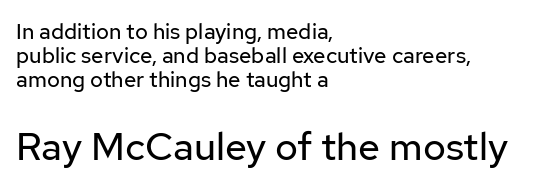
{"serif": "no", "italic": "no", "bold": "no", "weight": "regular", "width": "normal", "stroke_contrast": "low", "x_height": "medium", "monospaced": "no", "underline": "no", "align": "left", "line_spacing": "tight", "line_spacing_ratio": 1.1, "letter_spacing": "normal", "letter_spacing_em": 0.0, "larger_block": "second", "size_ratio": 1.77, "glyph_px": 39}
